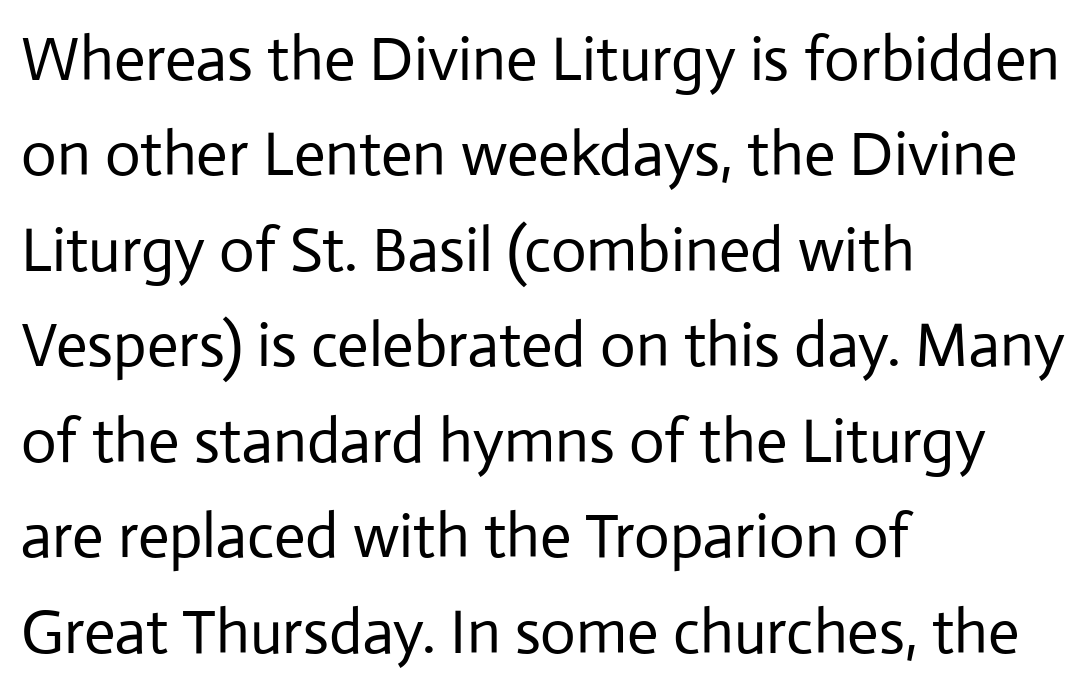
{"serif": "no", "italic": "no", "bold": "no", "weight": "regular", "width": "normal", "stroke_contrast": "low", "x_height": "medium", "monospaced": "no", "underline": "no", "align": "left", "line_spacing": "normal", "line_spacing_ratio": 1.54, "letter_spacing": "normal", "letter_spacing_em": 0.0, "glyph_px": 62}
